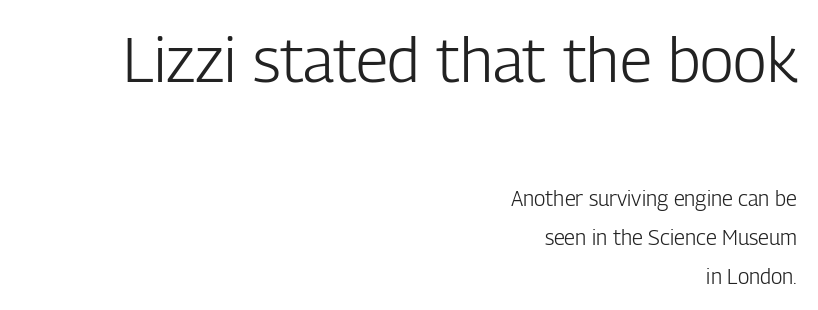
{"serif": "no", "italic": "no", "bold": "no", "weight": "light", "width": "condensed", "stroke_contrast": "low", "x_height": "medium", "monospaced": "no", "underline": "no", "align": "right", "line_spacing_ratio": 1.85, "letter_spacing": "normal", "letter_spacing_em": 0.0, "larger_block": "first", "size_ratio": 2.95, "glyph_px": 62}
